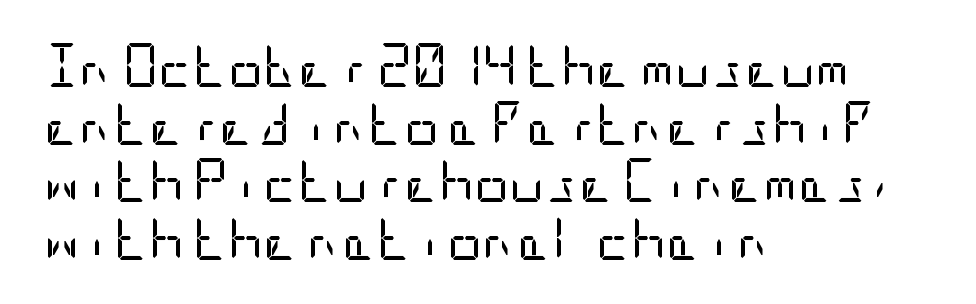
The image shows 43 px regular-weight, condensed sans-serif type, upright; set left-aligned, normal line spacing (1.34x), normal letter spacing, not underlined; low stroke contrast and a large x-height.
